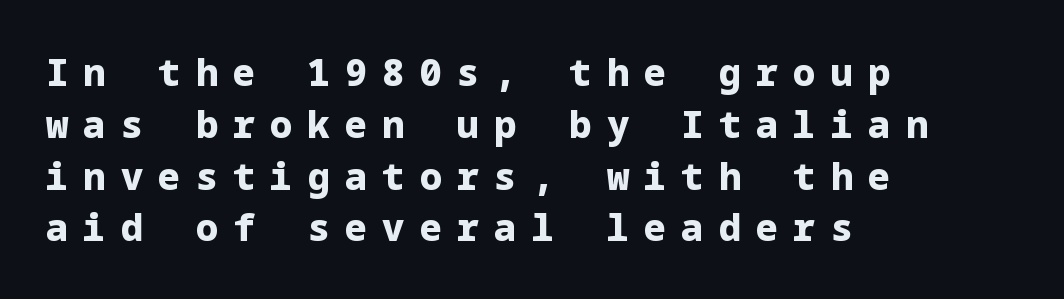
Descenders hang freely into open space. The block of text has a typical density, with ordinary space between rows. Regarding serifs, this sample does without them. Pretty heavy lettering here — definitely bold. Here the glyphs are tracked loosely, breaking word shapes into spaced letters. Left-aligned paragraph, ragged on the right.
